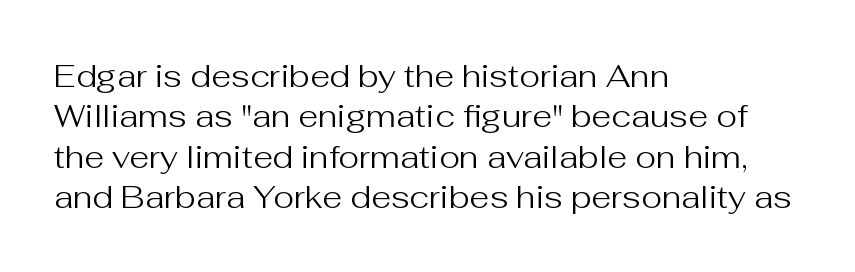
{"serif": "no", "italic": "no", "bold": "no", "weight": "regular", "width": "normal", "stroke_contrast": "medium", "x_height": "medium", "monospaced": "no", "underline": "no", "align": "left", "line_spacing": "normal", "line_spacing_ratio": 1.26, "letter_spacing": "normal", "letter_spacing_em": 0.0, "glyph_px": 32}
